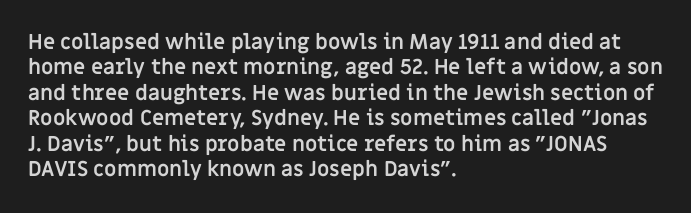
{"italic": "no", "bold": "yes", "underline": "no", "align": "left", "line_spacing_ratio": 1.21, "letter_spacing": "normal", "letter_spacing_em": 0.0, "glyph_px": 21}
